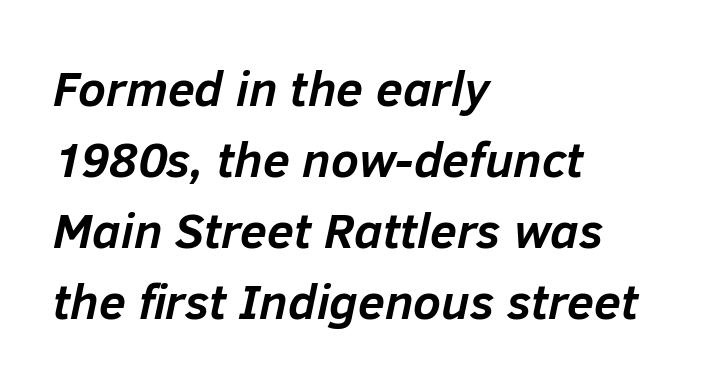
Q: Is the text bold? A: Yes.
Q: Is the text italic (slanted)? A: Yes, it leans right by about 12 degrees.
Q: Is the text underlined? A: No.
Q: How is the paragraph aligned? A: Left-aligned.
Q: Is the spacing between letters normal or unusually wide? A: Normal.
Q: Is the spacing between lines tight, normal or loose? A: Normal.
Q: Width (condensed, normal, or wide)? A: Normal.
Q: Stroke contrast? A: Low.
Q: x-height? A: Medium.
Q: Monospaced? A: No.
